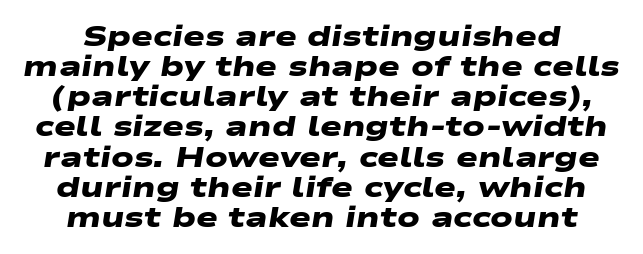
{"serif": "no", "bold": "yes", "weight": "heavy", "width": "wide", "stroke_contrast": "low", "x_height": "medium", "monospaced": "no", "underline": "no", "align": "center", "line_spacing": "tight", "line_spacing_ratio": 1.04, "letter_spacing": "normal", "letter_spacing_em": 0.0, "glyph_px": 29}
